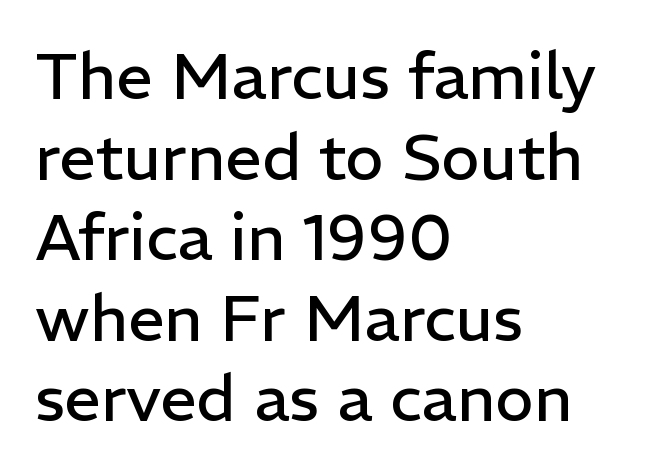
{"serif": "no", "italic": "no", "bold": "no", "weight": "regular", "width": "normal", "stroke_contrast": "low", "x_height": "medium", "monospaced": "no", "underline": "no", "align": "left", "line_spacing_ratio": 1.24, "letter_spacing": "normal", "letter_spacing_em": 0.0, "glyph_px": 65}
